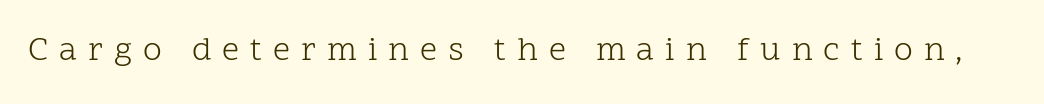
The image shows 34 px light serif type, upright; set unusually wide letter spacing (+0.32 em), not underlined; low stroke contrast and a medium x-height.
